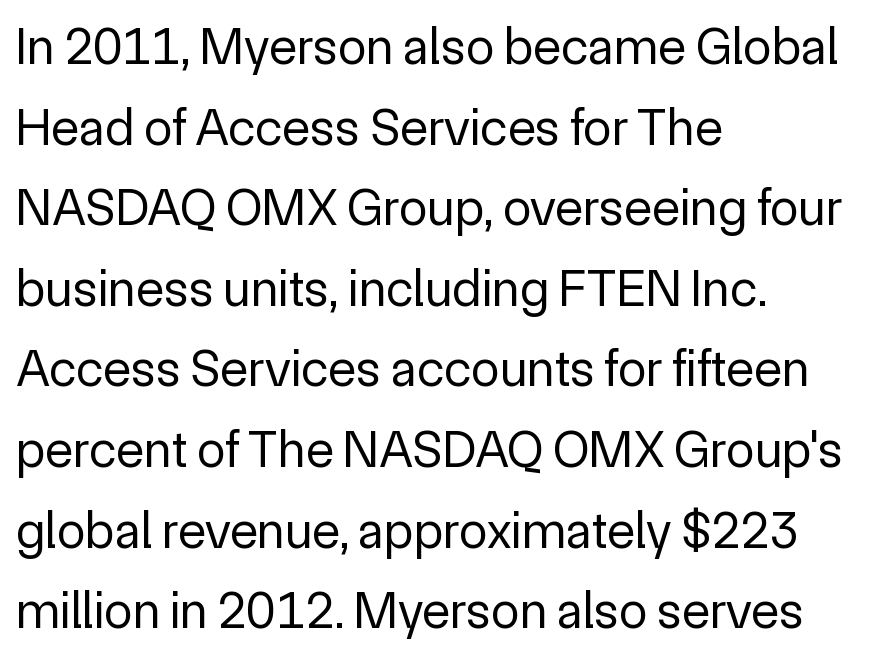
Q: Is the text bold? A: No.
Q: Is the text italic (slanted)? A: No, it is upright.
Q: Is the typeface a serif or a sans-serif typeface? A: Sans-serif.
Q: Is the text underlined? A: No.
Q: How is the paragraph aligned? A: Left-aligned.
Q: Is the spacing between letters normal or unusually wide? A: Normal.
Q: Is the spacing between lines tight, normal or loose? A: Normal.
Q: Width (condensed, normal, or wide)? A: Normal.
Q: x-height? A: Medium.
Q: Monospaced? A: No.
